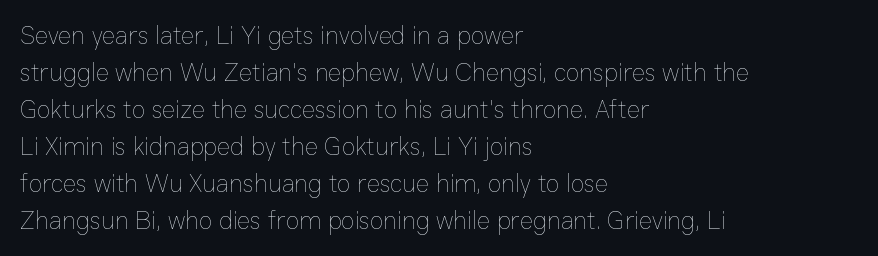
Q: Is the text bold? A: No.
Q: Is the text italic (slanted)? A: No, it is upright.
Q: Is the text underlined? A: No.
Q: How is the paragraph aligned? A: Left-aligned.
Q: Is the spacing between letters normal or unusually wide? A: Normal.
Q: Is the spacing between lines tight, normal or loose? A: Normal.
